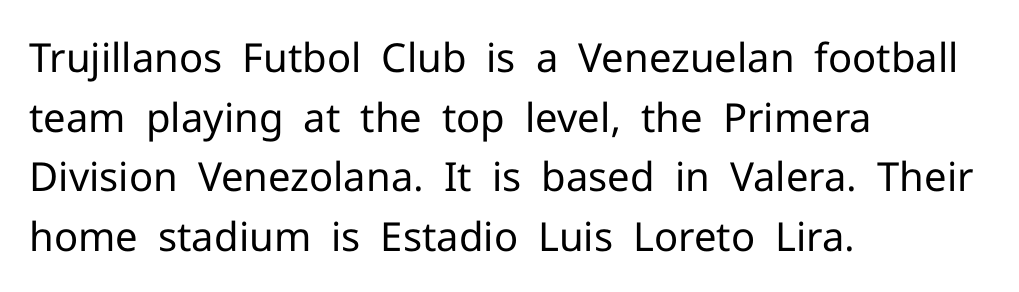
Q: Is the text bold? A: No.
Q: Is the text italic (slanted)? A: No, it is upright.
Q: Is the typeface a serif or a sans-serif typeface? A: Sans-serif.
Q: Is the text underlined? A: No.
Q: How is the paragraph aligned? A: Left-aligned.
Q: Is the spacing between letters normal or unusually wide? A: Normal.
Q: Is the spacing between lines tight, normal or loose? A: Normal.
Q: Width (condensed, normal, or wide)? A: Normal.
Q: Stroke contrast? A: Low.
Q: x-height? A: Medium.
Q: Monospaced? A: No.
